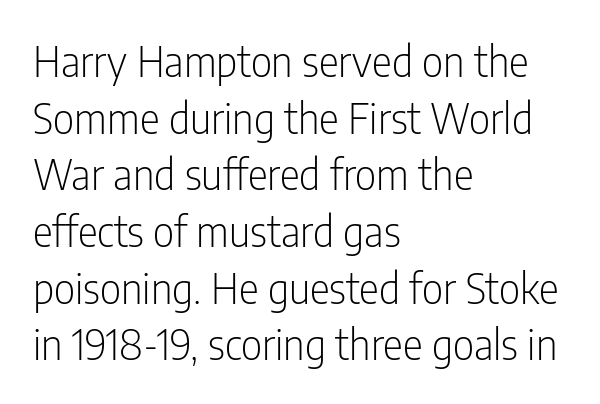
Nothing sits at the stroke ends, so this counts as sans-serif. The vertical gap from one line to the next is medium. Visually the block forms a straight wall on the left and a jagged coastline on the right. The axis of the letterforms is exactly vertical. Letters rest on an invisible, unmarked baseline. Varying glyph widths throughout — classic text-font behaviour.
